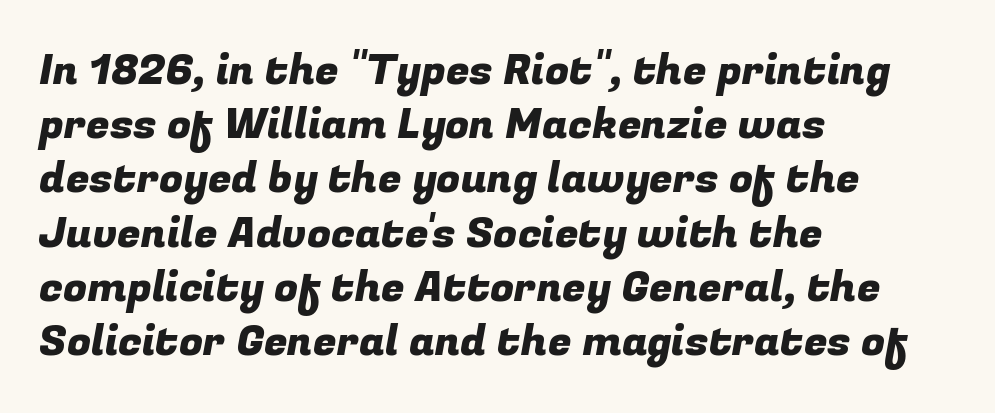
The image shows 43 px sans-serif type; set left-aligned, normal line spacing (1.26x), normal letter spacing, not underlined; low stroke contrast and a medium x-height.
